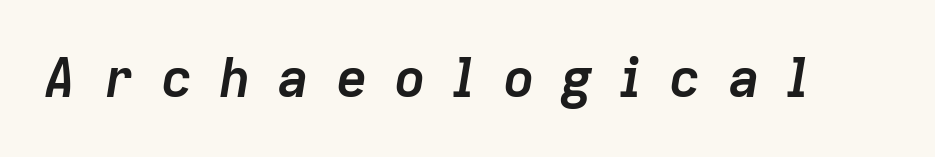
Is this a fixed-width face? No — the glyphs have proportional, varying widths. The foot of each line stays bare and open. Notice how the stems are inclined rather than vertical — that's the hallmark of italics. Spacing between characters has been opened up far beyond the box default. As a designer I'd log this as weight 700, bold.
